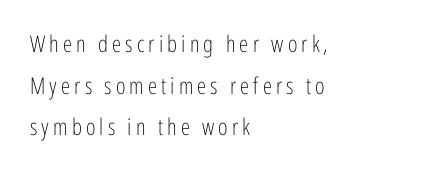
{"italic": "no", "bold": "no", "underline": "no", "align": "left", "line_spacing_ratio": 1.81, "glyph_px": 23}
